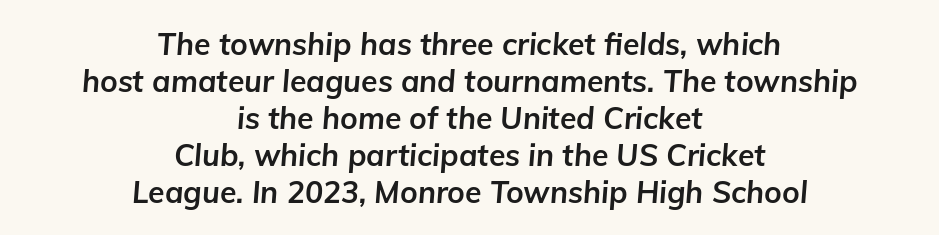
Each row of text sits above clean, open space. You could call the tracking neutral — neither tight nor loose. Style check: oblique. The font is running at its bold setting.
